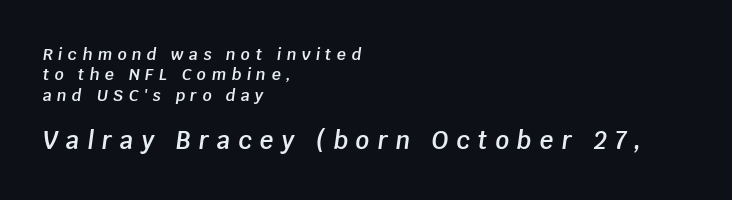
The image shows 24 px text type, italic (leaning right); set left-aligned, normal line spacing (1.28x), unusually wide letter spacing (+0.33 em), not underlined; the second (bottom) block is 1.5x larger.
